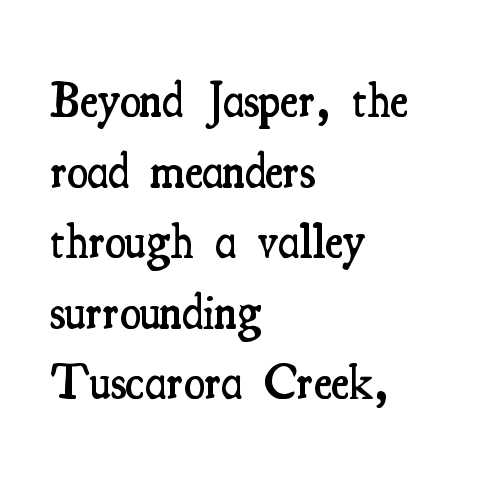
Is there much room between lines? A standard amount, neither cramped nor airy. The strokes are fattened partway — semibold, not bold. Between one letter and the next there's only the usual sliver of space. Which margin do the lines hug? The left one — the right edge is uneven.
